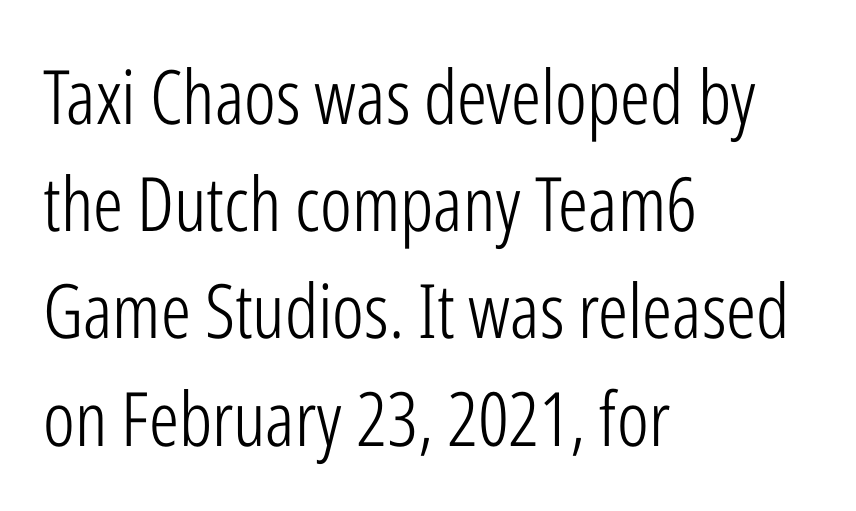
One-word summary of the alignment: left. This sample keeps an unexceptional amount of space between lines. Looks like regular typesetting: each glyph gets only the width it needs. The characters display no serif detailing; their extremities are plain. Rule under the text: the space is simply empty.
